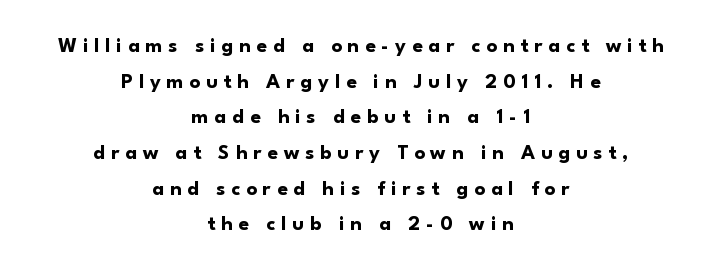
{"italic": "no", "bold": "yes", "underline": "no", "align": "center", "line_spacing": "normal", "line_spacing_ratio": 1.7, "letter_spacing": "wide", "letter_spacing_em": 0.28, "glyph_px": 21}
